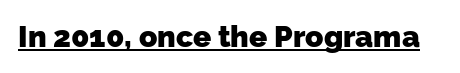
Is there an underline? Yes — a line sits under the letters. The rendering uses natural spacing where letterforms have individual widths. In terms of letterform style, serifs are entirely absent. Nothing unusual about the tracking: characters are spaced as the font intends. A full-strength bold gives these letters their thick strokes.
